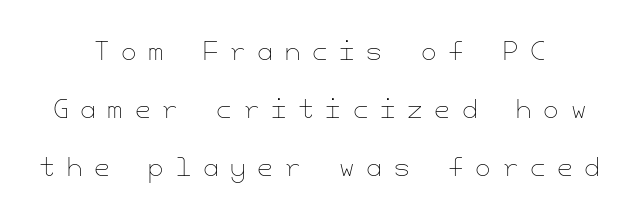
Q: Is the text bold? A: No.
Q: Is the text italic (slanted)? A: No, it is upright.
Q: Is the text underlined? A: No.
Q: How is the paragraph aligned? A: Centered.
Q: Is the spacing between letters normal or unusually wide? A: Unusually wide.
Q: Is the spacing between lines tight, normal or loose? A: Loose.
